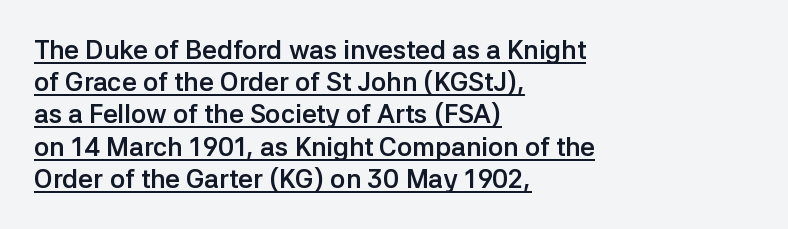
Q: Is the text bold? A: Yes.
Q: Is the text italic (slanted)? A: No, it is upright.
Q: Is the text underlined? A: Yes.
Q: How is the paragraph aligned? A: Left-aligned.
Q: Is the spacing between letters normal or unusually wide? A: Normal.
